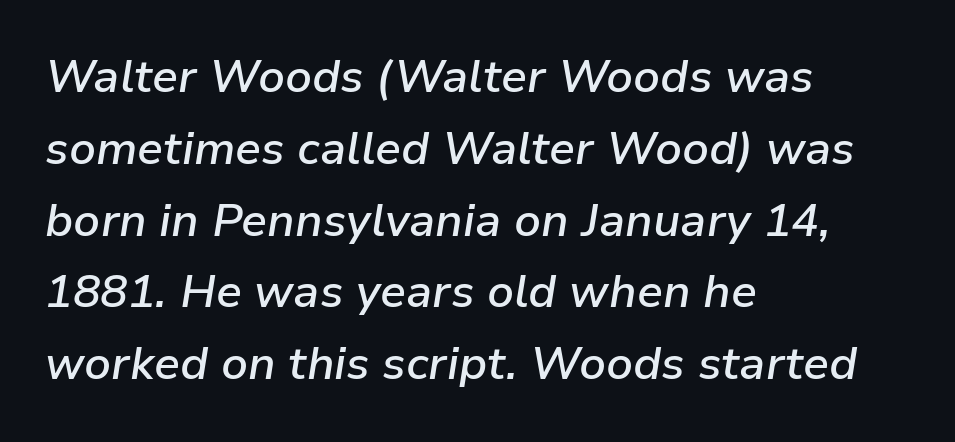
A fair bit of extra ink — the face is semibold, not bold. Notice how the stems are inclined rather than vertical — that's the hallmark of italics. You could not count columns in this text — the font is proportionally spaced. Nobody drew a line under any word here. In terms of leading, this rendering sits right in the middle. Characters follow at the spacing the type designer built in.
